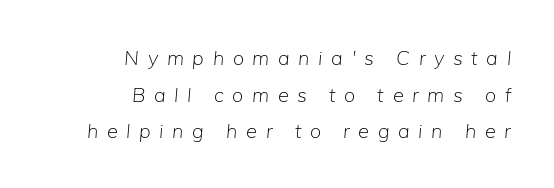
The image shows 20 px text type, italic (leaning right); set right-aligned, line spacing 1.83x, unusually wide letter spacing (+0.43 em), not underlined.
